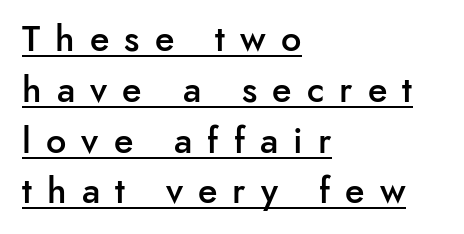
The image shows 36 px semibold sans-serif type, upright; set left-aligned, normal line spacing (1.41x), unusually wide letter spacing (+0.42 em), underlined; low stroke contrast and a small x-height.
